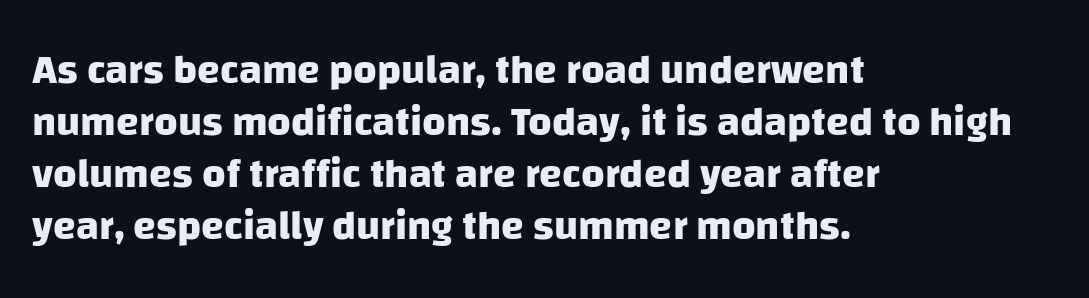
Q: Is the text bold? A: Yes.
Q: Is the typeface a serif or a sans-serif typeface? A: Sans-serif.
Q: Is the text underlined? A: No.
Q: How is the paragraph aligned? A: Left-aligned.
Q: Is the spacing between letters normal or unusually wide? A: Normal.
Q: Is the spacing between lines tight, normal or loose? A: Normal.
Q: Width (condensed, normal, or wide)? A: Normal.
Q: Stroke contrast? A: Low.
Q: x-height? A: Large.
Q: Monospaced? A: No.
